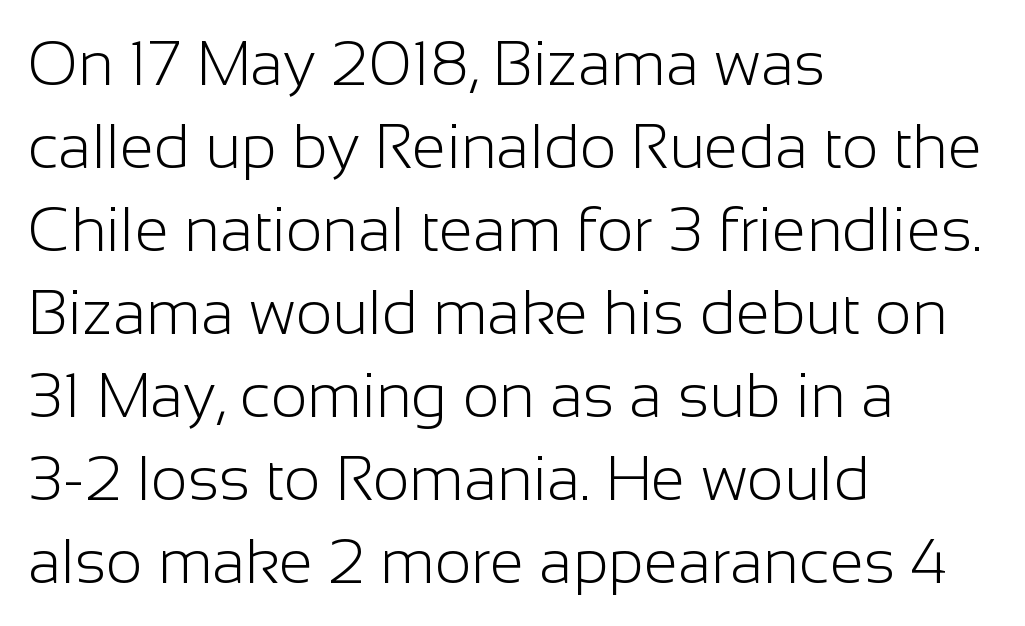
Quick note: not italic, upright. Any mark beneath the type? The region is blank. Stem width sits at or under what a default text font uses. You could not count columns in this text — the font is proportionally spaced. The compositor pushed each line to the left boundary.
